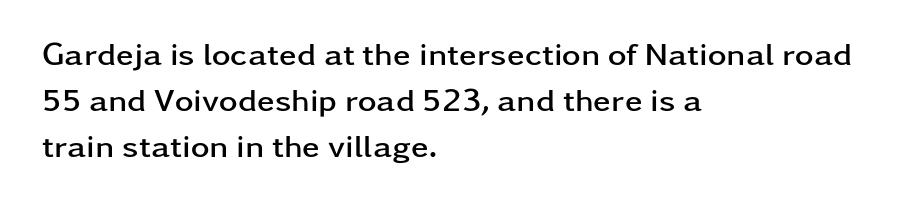
Q: Is the text bold? A: Yes.
Q: Is the text italic (slanted)? A: No, it is upright.
Q: Is the typeface a serif or a sans-serif typeface? A: Sans-serif.
Q: Is the text underlined? A: No.
Q: How is the paragraph aligned? A: Left-aligned.
Q: Is the spacing between letters normal or unusually wide? A: Normal.
Q: Is the spacing between lines tight, normal or loose? A: Normal.
Q: Width (condensed, normal, or wide)? A: Wide.
Q: Stroke contrast? A: Low.
Q: x-height? A: Medium.
Q: Monospaced? A: No.
